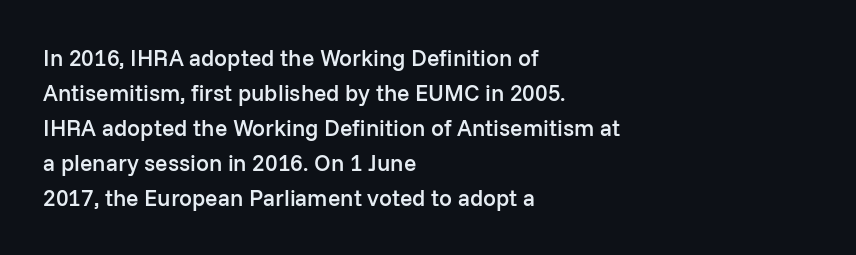
{"italic": "no", "bold": "semi", "underline": "no", "align": "left", "line_spacing": "normal", "line_spacing_ratio": 1.52, "letter_spacing": "normal", "letter_spacing_em": 0.0, "glyph_px": 23}
